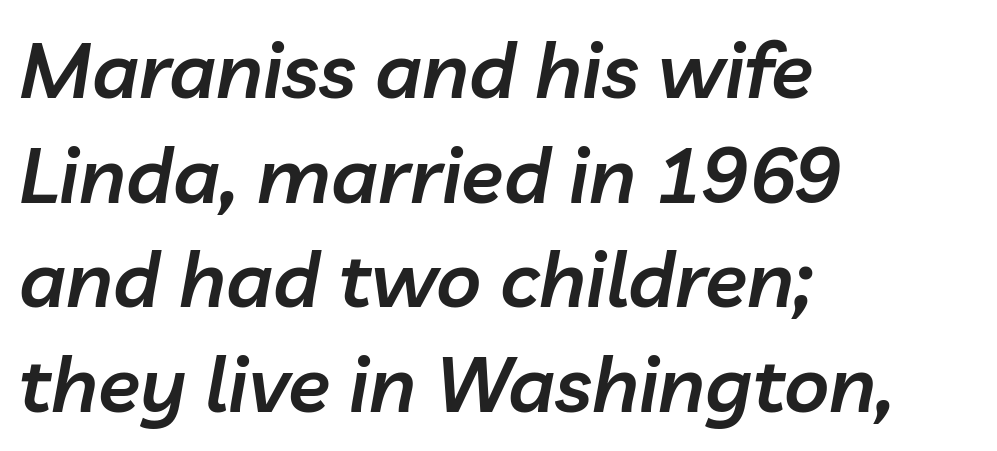
The image shows 78 px semibold type, italic (leaning right); set left-aligned, normal line spacing (1.34x), normal letter spacing, not underlined; low stroke contrast and a medium x-height.
